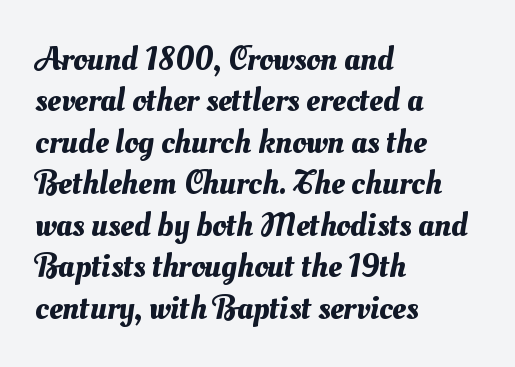
Honestly, there is no underline to notice here at all. Spacing verdict: proportional, widths tailored to each character. Casual observation: everything's shoved over to the left. Each word holds together tightly as a unit, with standard inter-letter gaps.
